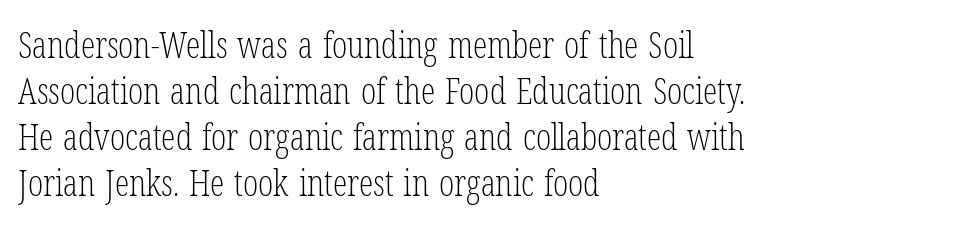
{"serif": "yes", "italic": "no", "bold": "no", "weight": "light", "width": "condensed", "stroke_contrast": "low", "x_height": "medium", "monospaced": "no", "underline": "no", "align": "left", "line_spacing": "normal", "line_spacing_ratio": 1.28, "letter_spacing": "normal", "letter_spacing_em": 0.0, "glyph_px": 36}
